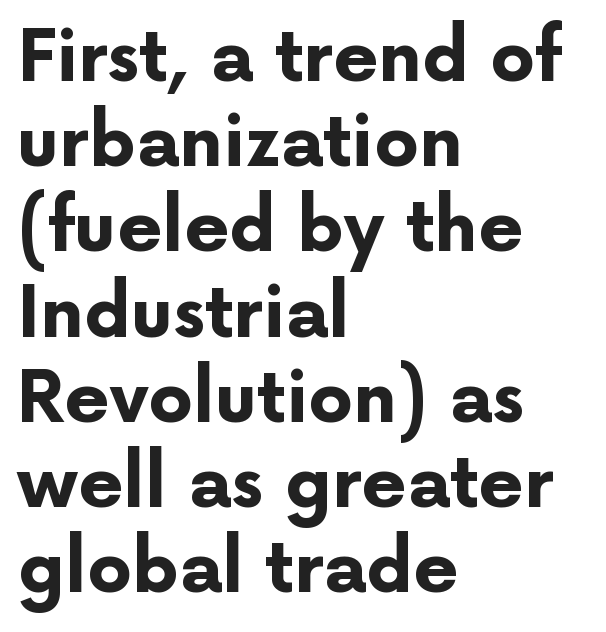
Q: Is the text bold? A: Yes.
Q: Is the text italic (slanted)? A: No, it is upright.
Q: Is the typeface a serif or a sans-serif typeface? A: Sans-serif.
Q: Is the text underlined? A: No.
Q: How is the paragraph aligned? A: Left-aligned.
Q: Is the spacing between letters normal or unusually wide? A: Normal.
Q: Width (condensed, normal, or wide)? A: Normal.
Q: Stroke contrast? A: Low.
Q: x-height? A: Medium.
Q: Monospaced? A: No.
